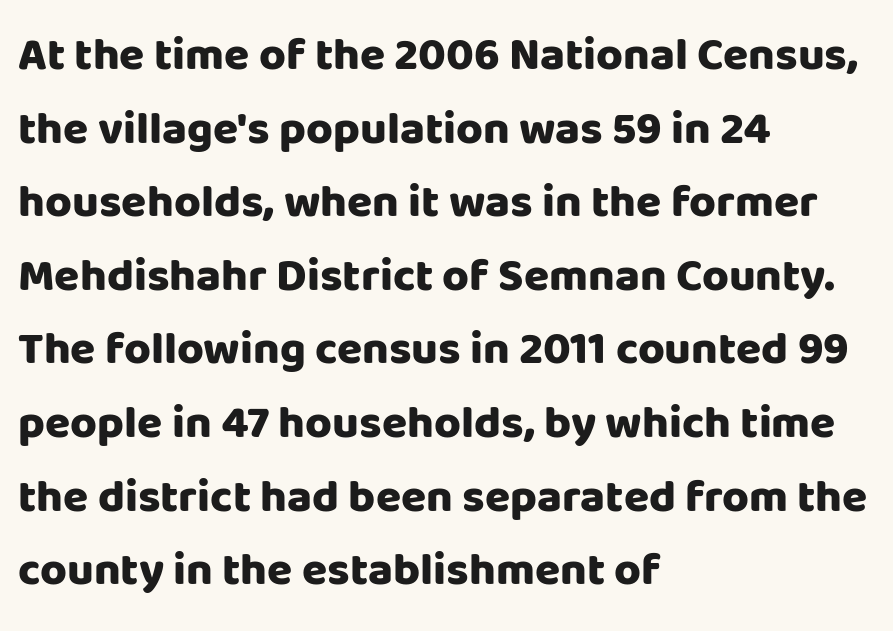
Chunky letters — that's bold for sure. The letters stand straight up with perfectly vertical stems. Serifs: no, the terminals of the letterforms are clean. Note the varied advance widths — an 'i' is clearly narrower than an 'm'. In terms of letterspacing, this is plain default setting.
